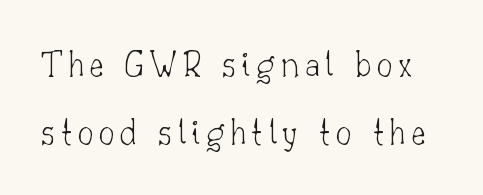
The image shows 39 px thin serif type, upright; set line spacing 1.75x, not underlined; low stroke contrast and a small x-height.
